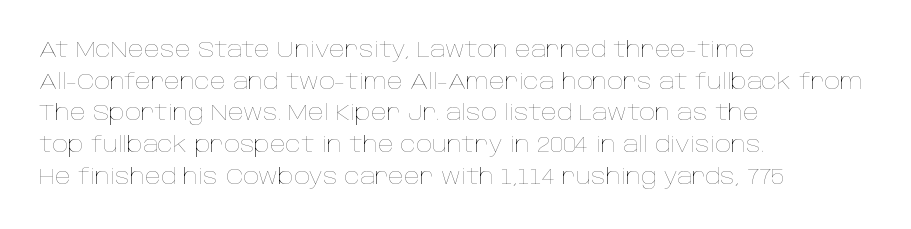
The image shows 22 px text type, upright; set left-aligned, normal line spacing (1.44x), normal letter spacing, not underlined.
